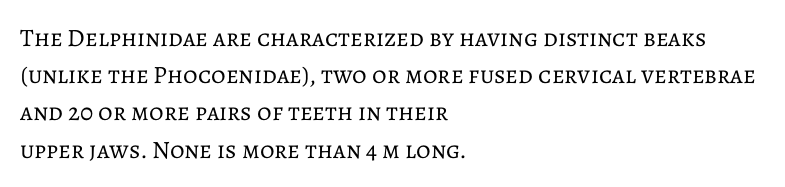
The image shows 25 px text type, upright; set left-aligned, normal line spacing (1.49x), normal letter spacing, not underlined.
